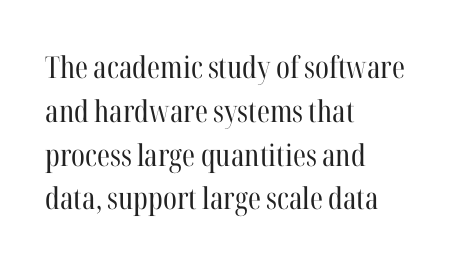
The image shows 30 px regular-weight, condensed serif type, upright; set left-aligned, normal line spacing (1.46x), normal letter spacing, not underlined; high stroke contrast and a medium x-height.
